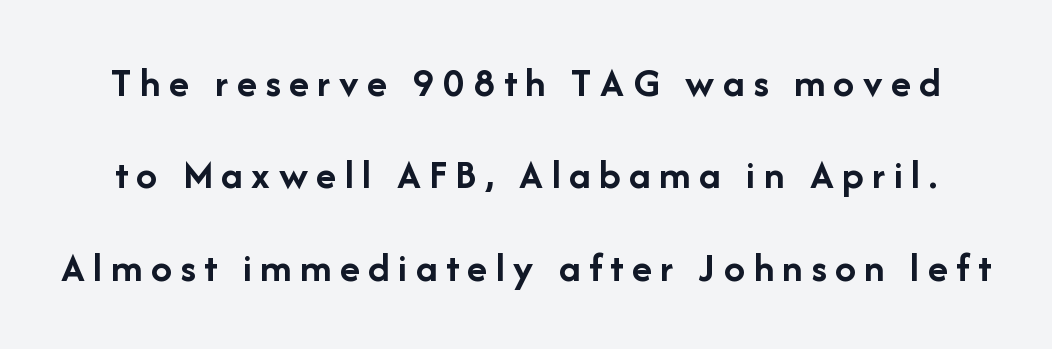
{"serif": "no", "italic": "no", "bold": "yes", "weight": "semibold", "width": "normal", "stroke_contrast": "low", "x_height": "medium", "monospaced": "no", "underline": "no", "line_spacing": "loose", "line_spacing_ratio": 2.2, "letter_spacing": "wide", "letter_spacing_em": 0.2, "glyph_px": 42}
